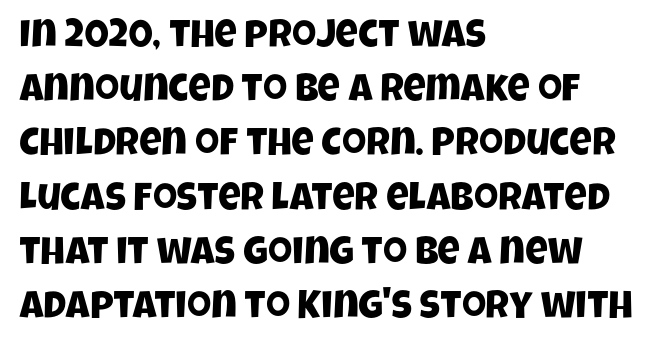
Q: Is the typeface a serif or a sans-serif typeface? A: Sans-serif.
Q: Is the text underlined? A: No.
Q: How is the paragraph aligned? A: Left-aligned.
Q: Is the spacing between letters normal or unusually wide? A: Normal.
Q: Is the spacing between lines tight, normal or loose? A: Normal.
Q: Width (condensed, normal, or wide)? A: Condensed.
Q: Stroke contrast? A: Low.
Q: x-height? A: Large.
Q: Monospaced? A: No.
